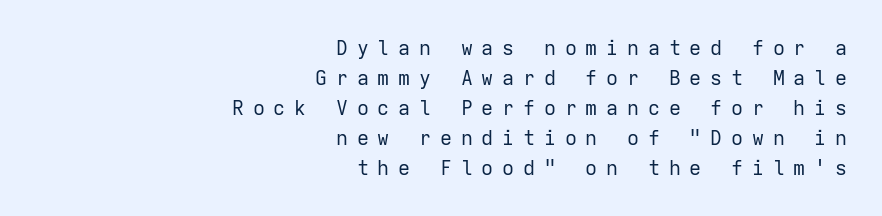
Q: Is the text bold? A: No.
Q: Is the text italic (slanted)? A: No, it is upright.
Q: Is the text underlined? A: No.
Q: How is the paragraph aligned? A: Right-aligned.
Q: Is the spacing between letters normal or unusually wide? A: Unusually wide.
Q: Is the spacing between lines tight, normal or loose? A: Normal.
